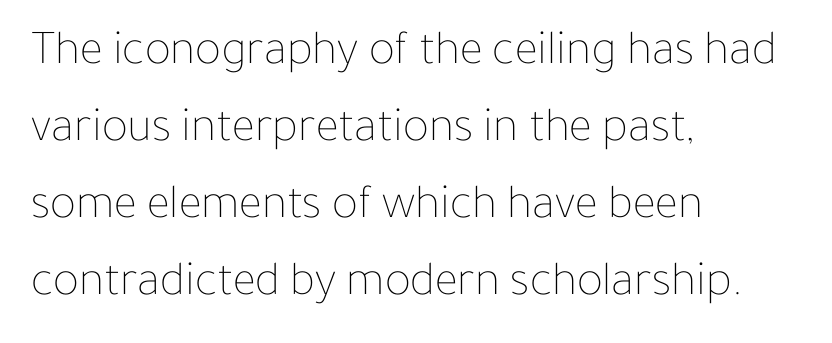
Q: Is the text bold? A: No.
Q: Is the text italic (slanted)? A: No, it is upright.
Q: Is the text underlined? A: No.
Q: How is the paragraph aligned? A: Left-aligned.
Q: Is the spacing between letters normal or unusually wide? A: Normal.
Q: Is the spacing between lines tight, normal or loose? A: Normal.
Q: Width (condensed, normal, or wide)? A: Normal.
Q: Stroke contrast? A: Low.
Q: x-height? A: Medium.
Q: Monospaced? A: No.
